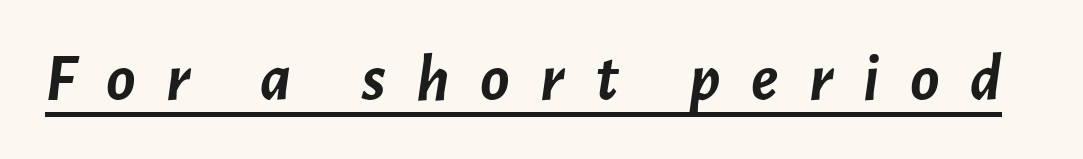
The image shows 68 px semibold type, italic (leaning right); set unusually wide letter spacing (+0.45 em), underlined; low stroke contrast and a medium x-height.
